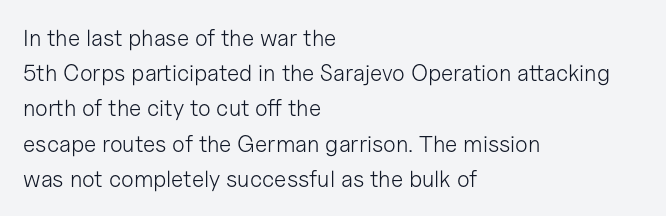
The image shows 23 px text type, upright; set left-aligned, normal line spacing (1.53x), normal letter spacing, not underlined.
